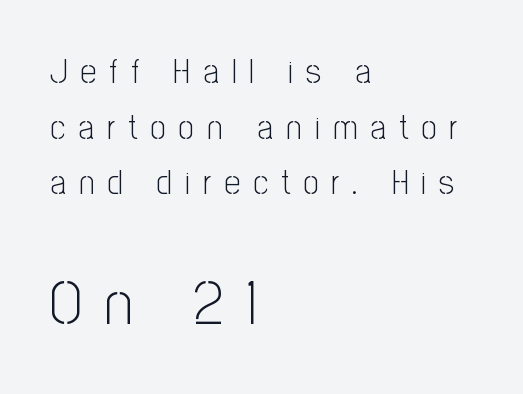
Q: Is the text bold? A: No.
Q: Is the text italic (slanted)? A: No, it is upright.
Q: Is the typeface a serif or a sans-serif typeface? A: Sans-serif.
Q: Is the text underlined? A: No.
Q: How is the paragraph aligned? A: Left-aligned.
Q: Is the spacing between letters normal or unusually wide? A: Unusually wide.
Q: Is the spacing between lines tight, normal or loose? A: Normal.
Q: Which block of text is set in a larger size, the first (top) or the second (bottom)? A: The second (bottom) one.
Q: Width (condensed, normal, or wide)? A: Condensed.
Q: Stroke contrast? A: Low.
Q: x-height? A: Medium.
Q: Monospaced? A: No.
